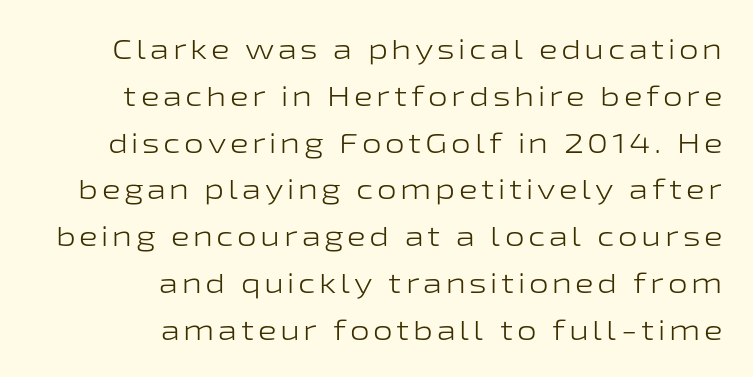
Q: Is the text bold? A: No.
Q: Is the text italic (slanted)? A: No, it is upright.
Q: Is the typeface a serif or a sans-serif typeface? A: Sans-serif.
Q: Is the text underlined? A: No.
Q: How is the paragraph aligned? A: Right-aligned.
Q: Is the spacing between lines tight, normal or loose? A: Normal.
Q: Width (condensed, normal, or wide)? A: Wide.
Q: Stroke contrast? A: Low.
Q: x-height? A: Medium.
Q: Monospaced? A: No.
